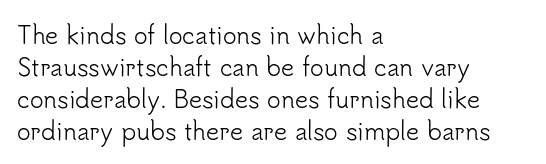
The image shows 23 px text type, upright; set left-aligned, normal line spacing (1.39x), normal letter spacing, not underlined.
